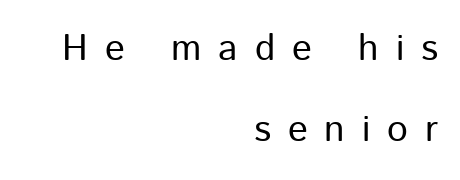
Upright lettering throughout. These lines stack with their right ends in a neat column. Think standard paragraph weight, or any step lighter than that. What's the leading like? Stretched, with rows far apart.
